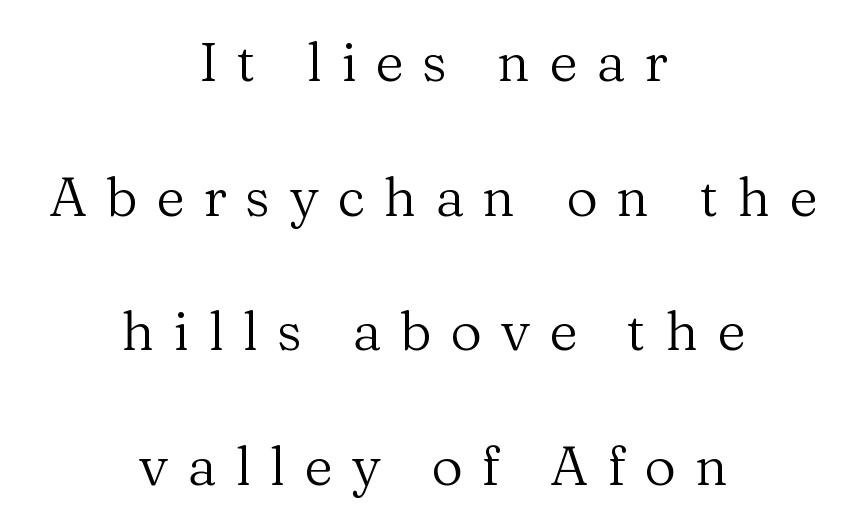
The image shows 55 px regular-weight serif type, upright; set centered, loose line spacing (2.45x), unusually wide letter spacing (+0.34 em), not underlined; medium stroke contrast and a medium x-height.
